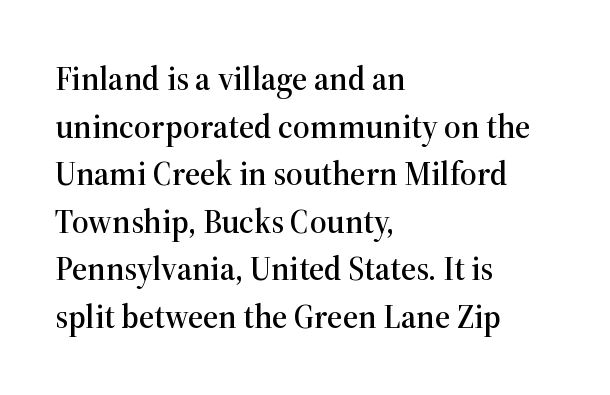
The image shows 33 px serif type, upright; set left-aligned, normal line spacing (1.44x), normal letter spacing, not underlined; high stroke contrast and a medium x-height.
